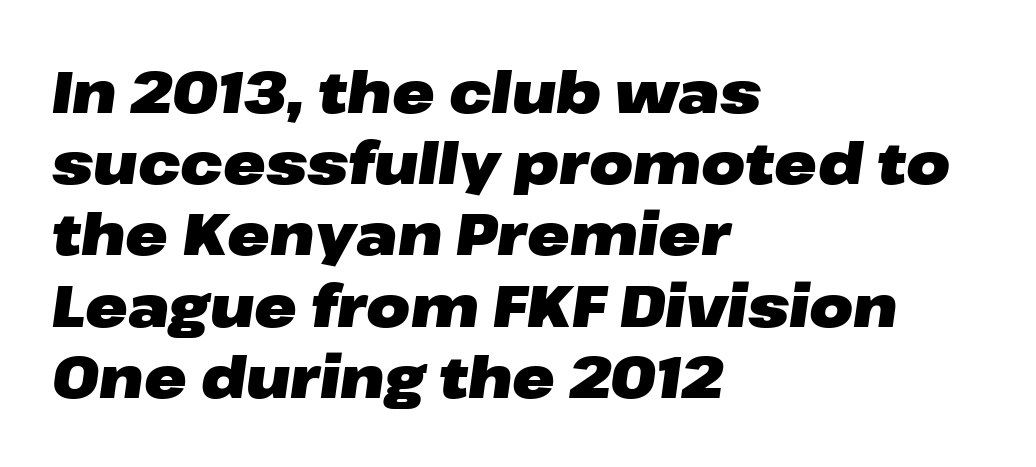
{"italic": "yes", "lean": "right", "slant_degrees": 8, "bold": "yes", "weight": "heavy", "width": "wide", "stroke_contrast": "low", "x_height": "medium", "monospaced": "no", "underline": "no", "align": "left", "line_spacing": "normal", "line_spacing_ratio": 1.25, "letter_spacing": "normal", "letter_spacing_em": 0.0, "glyph_px": 57}
